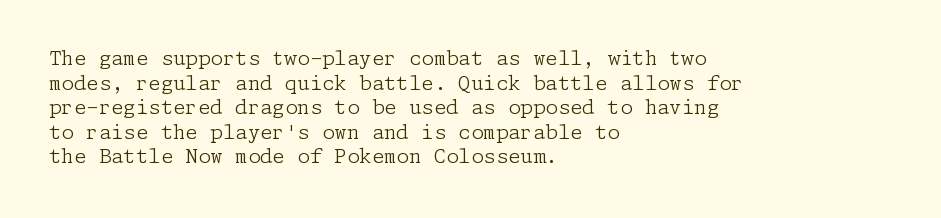
Q: Is the text bold? A: No.
Q: Is the text italic (slanted)? A: No, it is upright.
Q: Is the text underlined? A: No.
Q: How is the paragraph aligned? A: Left-aligned.
Q: Is the spacing between letters normal or unusually wide? A: Normal.
